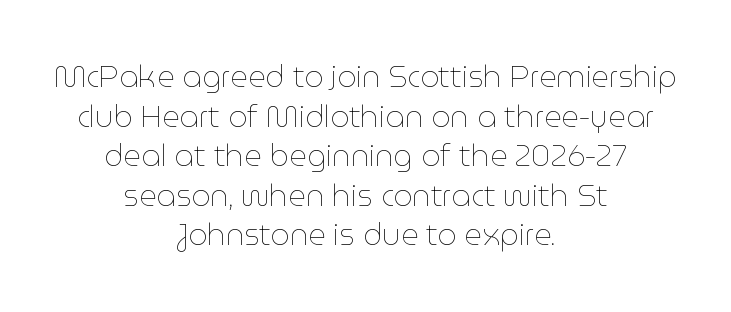
The image shows 30 px thin type, upright; set centered, normal line spacing (1.32x), normal letter spacing, not underlined; low stroke contrast and a medium x-height.
